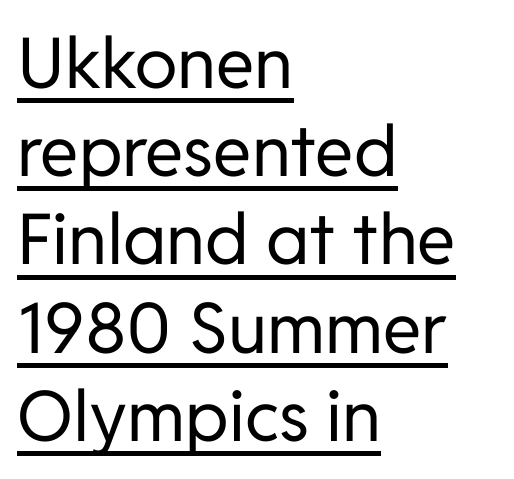
{"serif": "no", "italic": "no", "bold": "no", "weight": "regular", "width": "normal", "stroke_contrast": "low", "x_height": "medium", "monospaced": "no", "underline": "yes", "align": "left", "line_spacing": "normal", "line_spacing_ratio": 1.26, "letter_spacing": "normal", "letter_spacing_em": 0.0, "glyph_px": 70}
